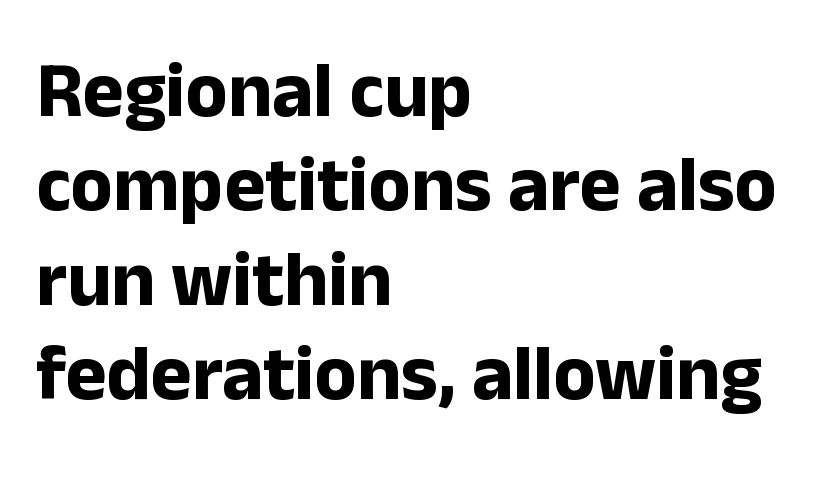
Q: Is the text bold? A: Yes.
Q: Is the text italic (slanted)? A: No, it is upright.
Q: Is the typeface a serif or a sans-serif typeface? A: Sans-serif.
Q: Is the text underlined? A: No.
Q: How is the paragraph aligned? A: Left-aligned.
Q: Is the spacing between letters normal or unusually wide? A: Normal.
Q: Width (condensed, normal, or wide)? A: Normal.
Q: Stroke contrast? A: Low.
Q: x-height? A: Medium.
Q: Monospaced? A: No.
